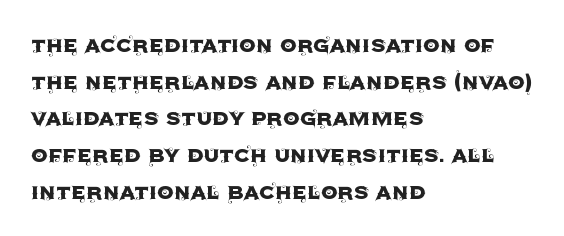
Q: Is the text italic (slanted)? A: No, it is upright.
Q: Is the text underlined? A: No.
Q: How is the paragraph aligned? A: Left-aligned.
Q: Is the spacing between letters normal or unusually wide? A: Normal.
Q: Is the spacing between lines tight, normal or loose? A: Normal.
